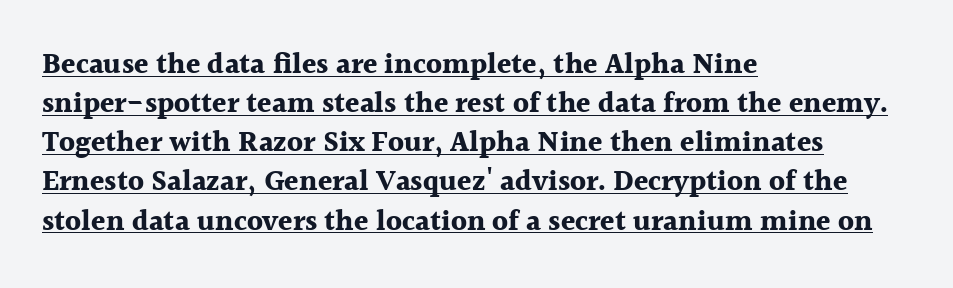
Check where the strokes stop: tiny serifs finish them off. Is there much room between lines? A standard amount, neither cramped nor airy. Tracking here is standard; glyphs follow each other at the usual distance. Has an underline been added? It has. You could not count columns in this text — the font is proportionally spaced. Caption: multi-line text, flush left, ragged right.
